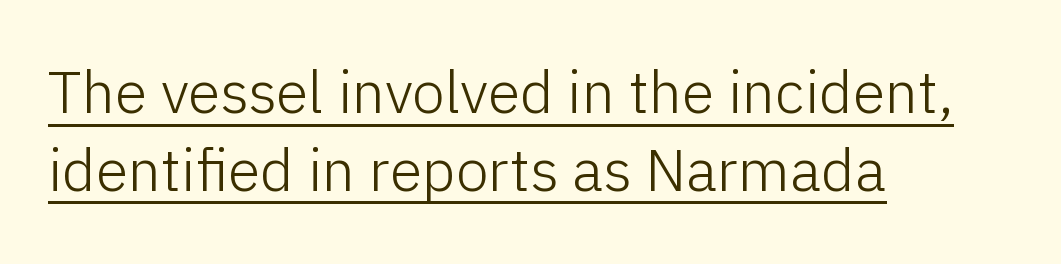
The image shows 59 px light sans-serif type, upright; set left-aligned, normal line spacing (1.32x), normal letter spacing, underlined; low stroke contrast and a medium x-height.
